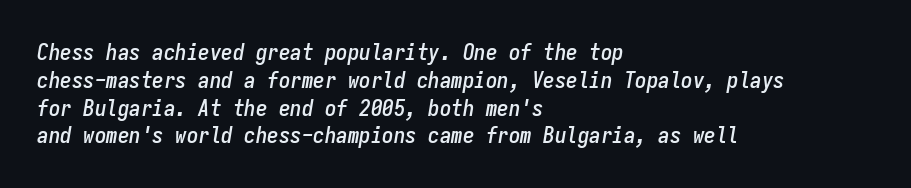
Horizontally, the lines are justified to the leading edge only. Look at the tracking — it's just the regular setting, nothing added. Italic? Definitely — the glyphs are oblique. Unmarked baselines from the first word to the last.
